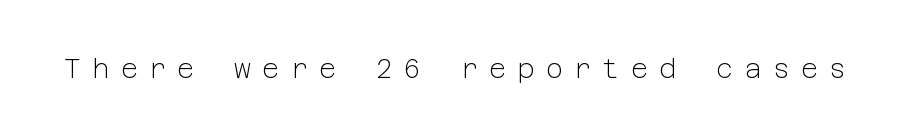
{"italic": "no", "bold": "no", "underline": "no", "letter_spacing": "wide", "letter_spacing_em": 0.44, "glyph_px": 26}
